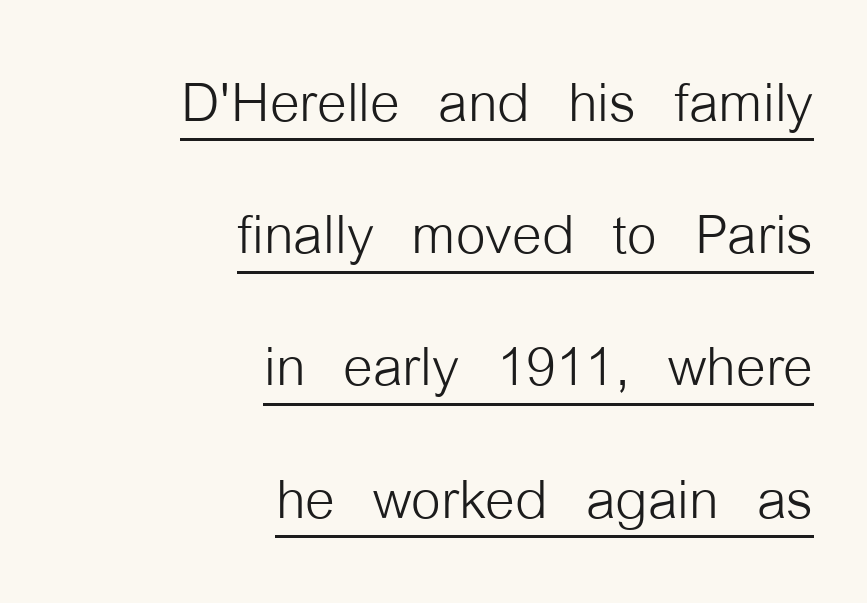
The image shows 76 px light, condensed sans-serif type, upright; set right-aligned, line spacing 1.74x, normal letter spacing, underlined; low stroke contrast and a medium x-height.
